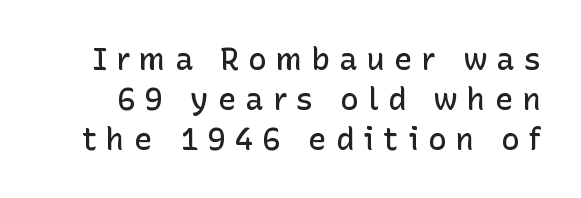
Q: Is the text bold? A: Semi-bold.
Q: Is the text italic (slanted)? A: No, it is upright.
Q: Is the typeface a serif or a sans-serif typeface? A: Sans-serif.
Q: Is the text underlined? A: No.
Q: Is the spacing between letters normal or unusually wide? A: Unusually wide.
Q: Is the spacing between lines tight, normal or loose? A: Normal.
Q: Width (condensed, normal, or wide)? A: Normal.
Q: Stroke contrast? A: Low.
Q: x-height? A: Medium.
Q: Monospaced? A: No.
